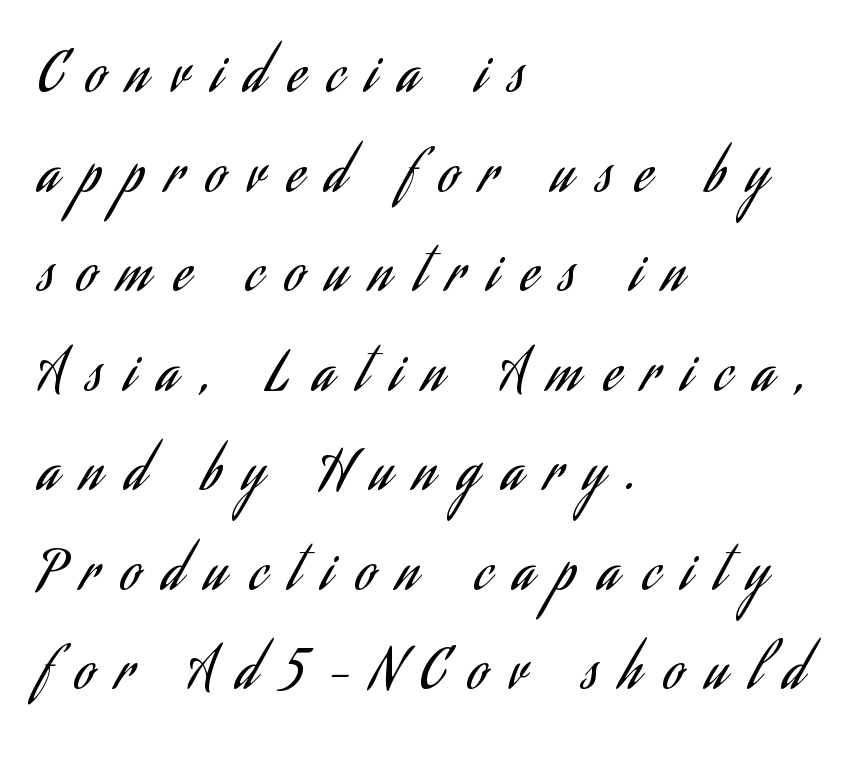
Q: Is the text bold? A: No.
Q: Is the text italic (slanted)? A: Yes.
Q: Is the typeface a serif or a sans-serif typeface? A: Sans-serif.
Q: Is the text underlined? A: No.
Q: How is the paragraph aligned? A: Left-aligned.
Q: Is the spacing between letters normal or unusually wide? A: Unusually wide.
Q: Width (condensed, normal, or wide)? A: Condensed.
Q: Stroke contrast? A: Low.
Q: x-height? A: Small.
Q: Monospaced? A: No.
